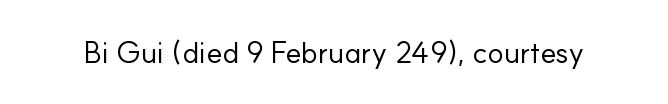
Q: Is the text bold? A: No.
Q: Is the text italic (slanted)? A: No, it is upright.
Q: Is the typeface a serif or a sans-serif typeface? A: Sans-serif.
Q: Is the text underlined? A: No.
Q: Is the spacing between letters normal or unusually wide? A: Normal.
Q: Width (condensed, normal, or wide)? A: Normal.
Q: Stroke contrast? A: Low.
Q: x-height? A: Small.
Q: Monospaced? A: No.
